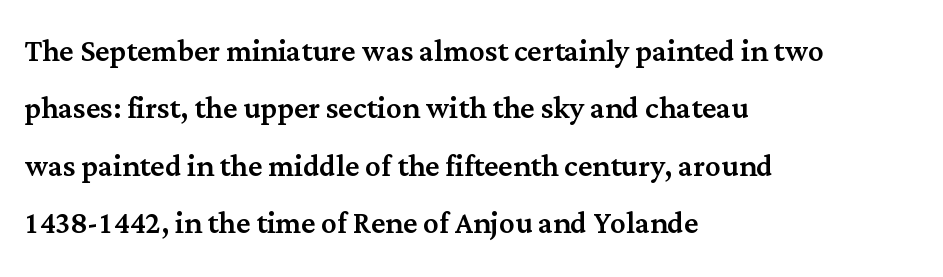
Q: Is the text italic (slanted)? A: No, it is upright.
Q: Is the typeface a serif or a sans-serif typeface? A: Serif.
Q: Is the text underlined? A: No.
Q: How is the paragraph aligned? A: Left-aligned.
Q: Is the spacing between letters normal or unusually wide? A: Normal.
Q: Is the spacing between lines tight, normal or loose? A: Normal.
Q: Width (condensed, normal, or wide)? A: Normal.
Q: Stroke contrast? A: Medium.
Q: x-height? A: Medium.
Q: Monospaced? A: No.
